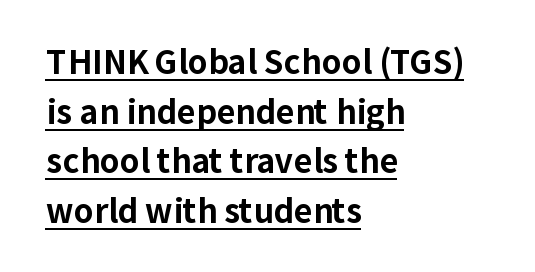
The image shows 32 px bold sans-serif type, upright; set left-aligned, normal line spacing (1.55x), normal letter spacing, underlined; low stroke contrast and a medium x-height.
